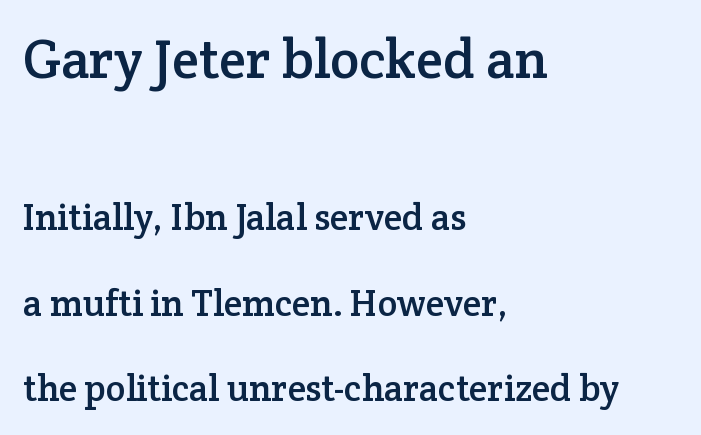
Q: Is the text italic (slanted)? A: No, it is upright.
Q: Is the typeface a serif or a sans-serif typeface? A: Serif.
Q: Is the text underlined? A: No.
Q: How is the paragraph aligned? A: Left-aligned.
Q: Is the spacing between letters normal or unusually wide? A: Normal.
Q: Is the spacing between lines tight, normal or loose? A: Loose.
Q: Which block of text is set in a larger size, the first (top) or the second (bottom)? A: The first (top) one.
Q: Width (condensed, normal, or wide)? A: Normal.
Q: Stroke contrast? A: Low.
Q: x-height? A: Medium.
Q: Monospaced? A: No.
